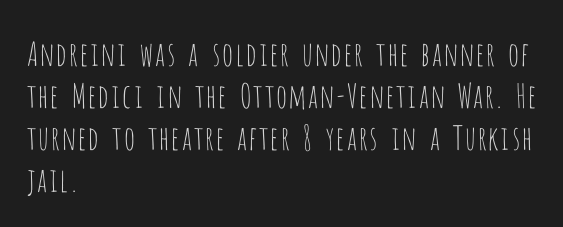
Q: Is the text bold? A: No.
Q: Is the text italic (slanted)? A: No, it is upright.
Q: Is the typeface a serif or a sans-serif typeface? A: Sans-serif.
Q: Is the text underlined? A: No.
Q: How is the paragraph aligned? A: Left-aligned.
Q: Is the spacing between letters normal or unusually wide? A: Normal.
Q: Is the spacing between lines tight, normal or loose? A: Normal.
Q: Width (condensed, normal, or wide)? A: Condensed.
Q: Stroke contrast? A: Low.
Q: x-height? A: Large.
Q: Monospaced? A: No.
